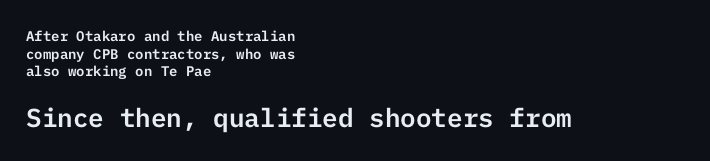
{"italic": "no", "underline": "no", "align": "left", "line_spacing": "normal", "line_spacing_ratio": 1.26, "letter_spacing": "normal", "letter_spacing_em": 0.0, "larger_block": "second", "size_ratio": 1.86, "glyph_px": 26}
